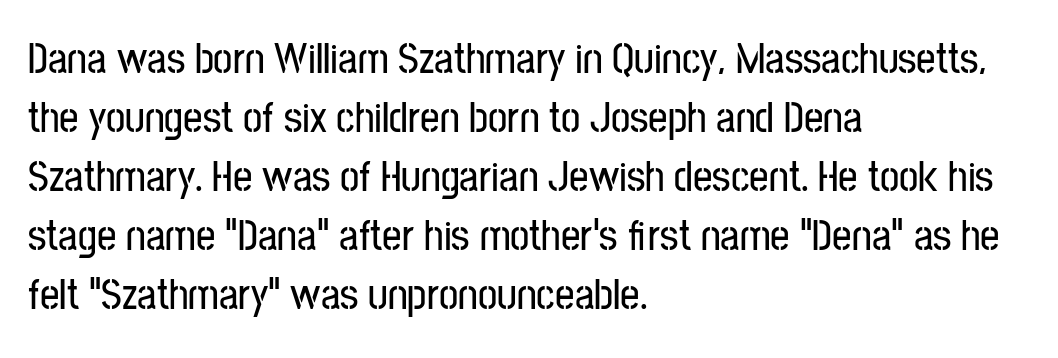
Quick note: not italic, upright. I'd call this a sans setting — the letters go barefoot. The letterforms sit shoulder to shoulder at normal distance. Successive baselines arrive at the customary interval. Each line starts at the same left margin while the right side varies. The passage shown is typed in a proportional face where columns would drift.
